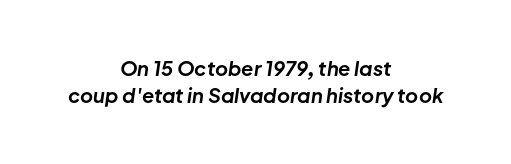
The image shows 20 px bold type, italic (leaning right); set centered, normal line spacing (1.37x), normal letter spacing, not underlined.
